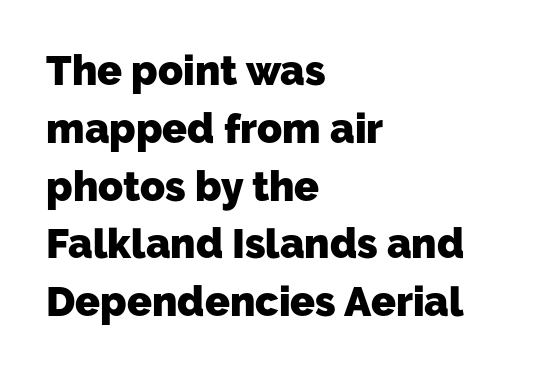
The image shows 41 px heavy sans-serif type; set left-aligned, normal line spacing (1.41x), normal letter spacing, not underlined; low stroke contrast and a medium x-height.
